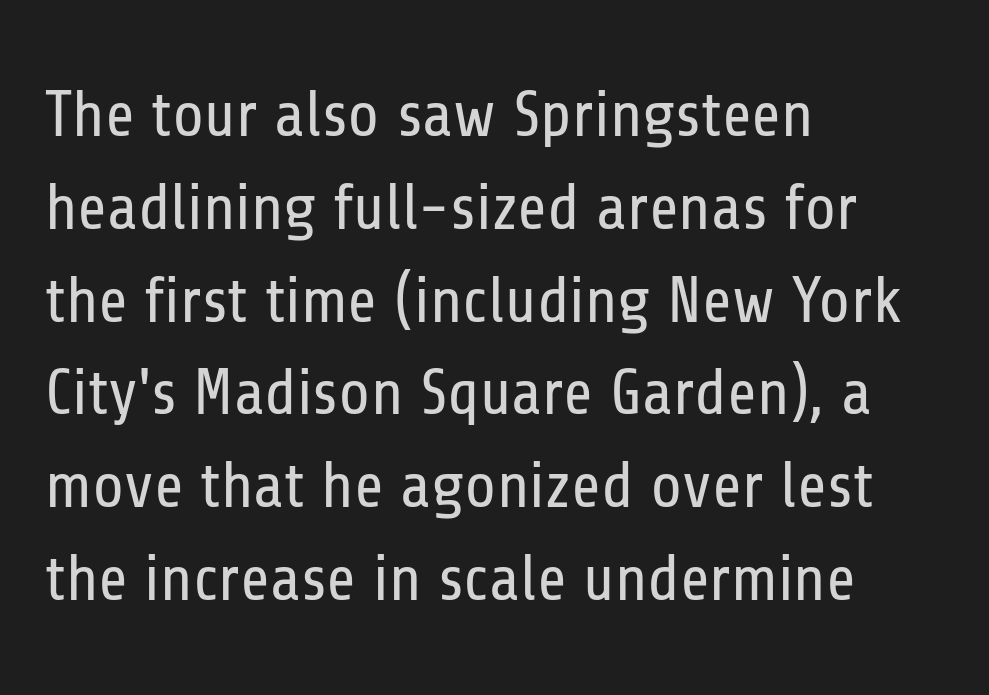
{"serif": "no", "italic": "no", "bold": "no", "weight": "regular", "width": "condensed", "stroke_contrast": "low", "x_height": "medium", "monospaced": "no", "underline": "no", "align": "left", "line_spacing": "normal", "line_spacing_ratio": 1.45, "letter_spacing": "normal", "letter_spacing_em": 0.0, "glyph_px": 64}
